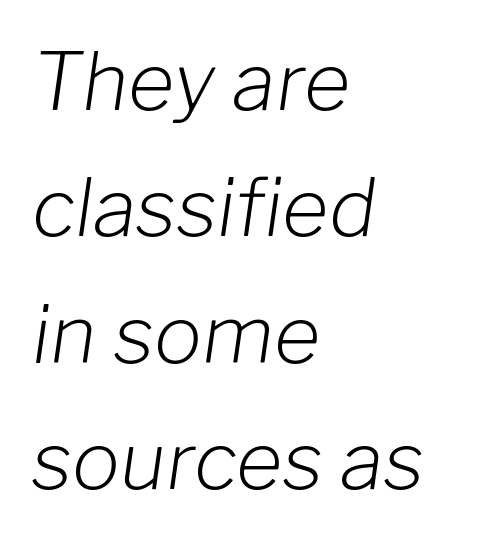
Q: Is the text bold? A: No.
Q: Is the text italic (slanted)? A: Yes, it leans right by about 8 degrees.
Q: Is the text underlined? A: No.
Q: How is the paragraph aligned? A: Left-aligned.
Q: Is the spacing between letters normal or unusually wide? A: Normal.
Q: Is the spacing between lines tight, normal or loose? A: Normal.
Q: Width (condensed, normal, or wide)? A: Normal.
Q: Stroke contrast? A: Low.
Q: x-height? A: Medium.
Q: Monospaced? A: No.
